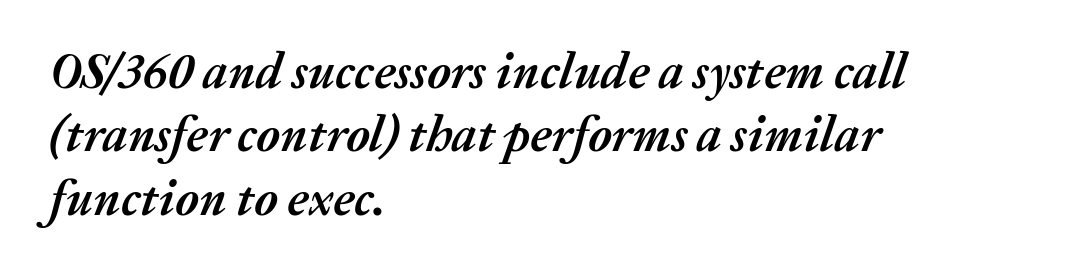
Does the copy run flush right? No — it runs flush left. Clear beneath every line of the passage. A normal amount of white space separates one row of letters from the next. In terms of posture, this sample is oblique. Characters follow at the spacing the type designer built in. Heavy-handed strokes throughout: this text is bold.
